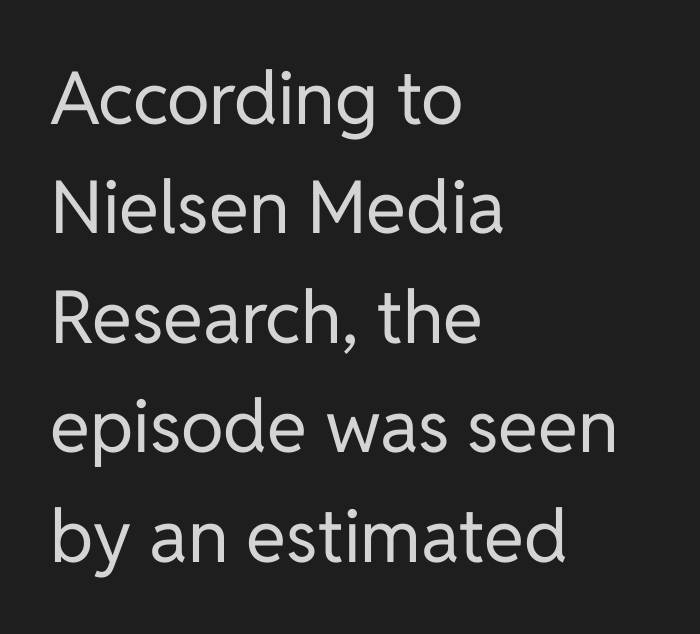
Q: Is the text bold? A: No.
Q: Is the text italic (slanted)? A: No, it is upright.
Q: Is the typeface a serif or a sans-serif typeface? A: Sans-serif.
Q: Is the text underlined? A: No.
Q: How is the paragraph aligned? A: Left-aligned.
Q: Is the spacing between letters normal or unusually wide? A: Normal.
Q: Is the spacing between lines tight, normal or loose? A: Normal.
Q: Width (condensed, normal, or wide)? A: Normal.
Q: Stroke contrast? A: Low.
Q: x-height? A: Medium.
Q: Monospaced? A: No.
